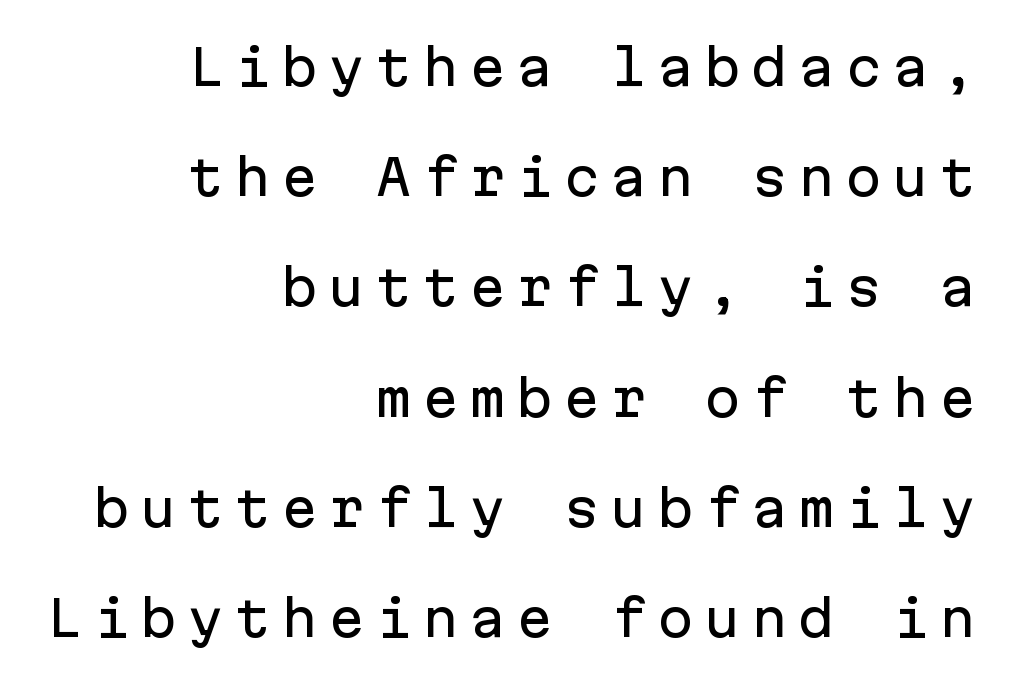
{"serif": "no", "italic": "no", "width": "normal", "stroke_contrast": "low", "x_height": "medium", "monospaced": "yes", "underline": "no", "align": "right", "line_spacing": "loose", "line_spacing_ratio": 2.25, "letter_spacing": "wide", "letter_spacing_em": 0.21, "glyph_px": 49}
